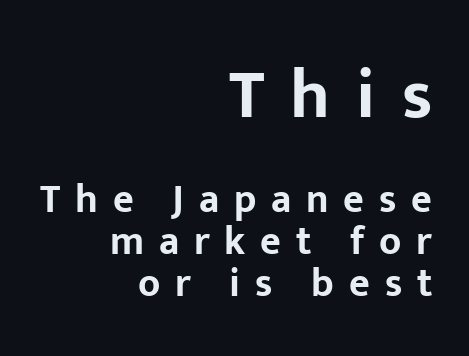
The image shows 70 px bold sans-serif type, upright; set right-aligned, tight line spacing (1.05x), unusually wide letter spacing (+0.37 em), not underlined; the first (top) block is 1.75x larger; low stroke contrast and a medium x-height.
